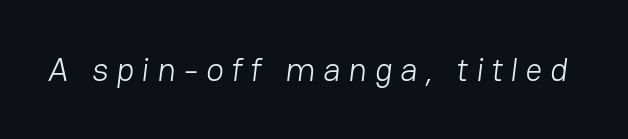
Here the designer chose a conventional face with non-uniform glyph widths. Stems and bowls with no extra thickness — not bold. Are there feet on the stems? There aren't — it's a sans. Substantial extra tracking has been applied to these lines. Any mark beneath the type? The region is blank.
